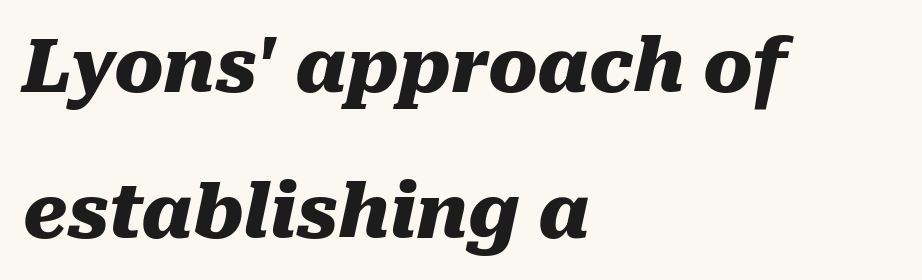
Q: Is the text bold? A: Yes.
Q: Is the text italic (slanted)? A: Yes, it leans right by about 10 degrees.
Q: Is the text underlined? A: No.
Q: How is the paragraph aligned? A: Left-aligned.
Q: Is the spacing between letters normal or unusually wide? A: Normal.
Q: Is the spacing between lines tight, normal or loose? A: Loose.
Q: Width (condensed, normal, or wide)? A: Normal.
Q: Stroke contrast? A: Medium.
Q: x-height? A: Medium.
Q: Monospaced? A: No.
